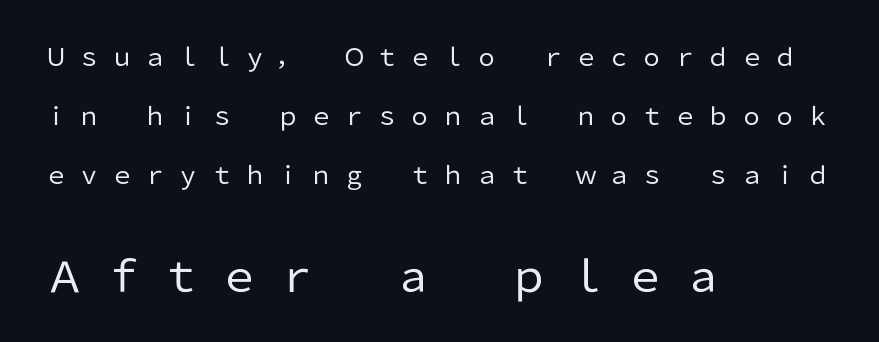
Looks like regular typesetting: each glyph gets only the width it needs. Compare the two chunks: the lower has the greater cap height. In CSS terms this would be text-align: left. You can tell it's not italic because the verticals are truly vertical. Stroke thickness stays within the range of a standard reading face or lighter. Baseline-to-baseline distance is far greater than the letter height.
